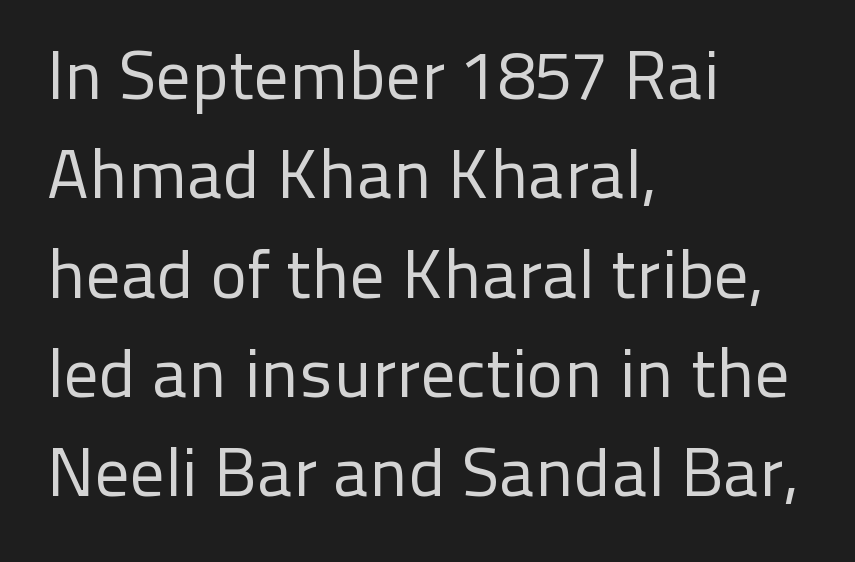
The zone under the glyphs is completely vacant. A quiet, ordinary-to-light weight characterises the typeface. The lines are quadded left. How are the letters spaced? Ordinarily, with no added tracking.
